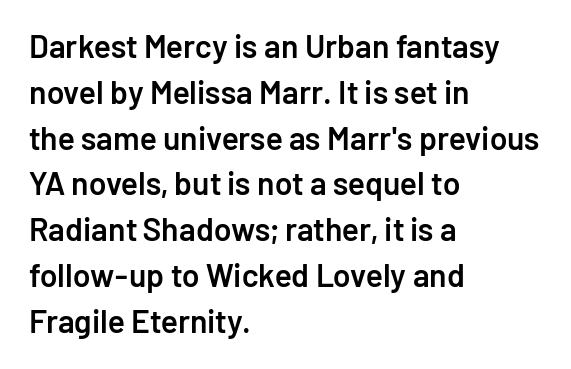
Q: Is the text bold? A: Semi-bold.
Q: Is the text italic (slanted)? A: No, it is upright.
Q: Is the typeface a serif or a sans-serif typeface? A: Sans-serif.
Q: Is the text underlined? A: No.
Q: How is the paragraph aligned? A: Left-aligned.
Q: Is the spacing between letters normal or unusually wide? A: Normal.
Q: Is the spacing between lines tight, normal or loose? A: Normal.
Q: Width (condensed, normal, or wide)? A: Normal.
Q: Stroke contrast? A: Low.
Q: x-height? A: Medium.
Q: Monospaced? A: No.
